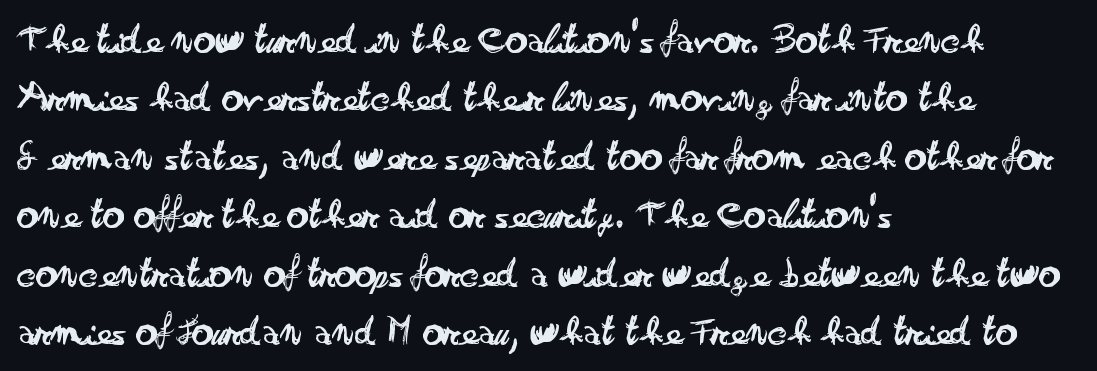
Q: Is the text bold? A: No.
Q: Is the text italic (slanted)? A: No, it is upright.
Q: Is the typeface a serif or a sans-serif typeface? A: Sans-serif.
Q: Is the text underlined? A: No.
Q: How is the paragraph aligned? A: Left-aligned.
Q: Is the spacing between letters normal or unusually wide? A: Normal.
Q: Is the spacing between lines tight, normal or loose? A: Normal.
Q: Width (condensed, normal, or wide)? A: Wide.
Q: Stroke contrast? A: Low.
Q: x-height? A: Small.
Q: Monospaced? A: No.
